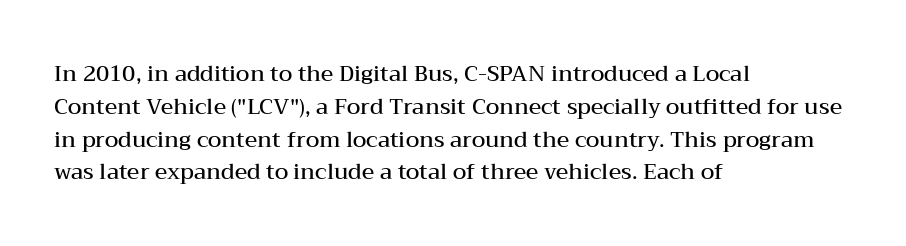
{"italic": "no", "bold": "semi", "underline": "no", "align": "left", "line_spacing": "normal", "line_spacing_ratio": 1.49, "letter_spacing": "normal", "letter_spacing_em": 0.0, "glyph_px": 22}
